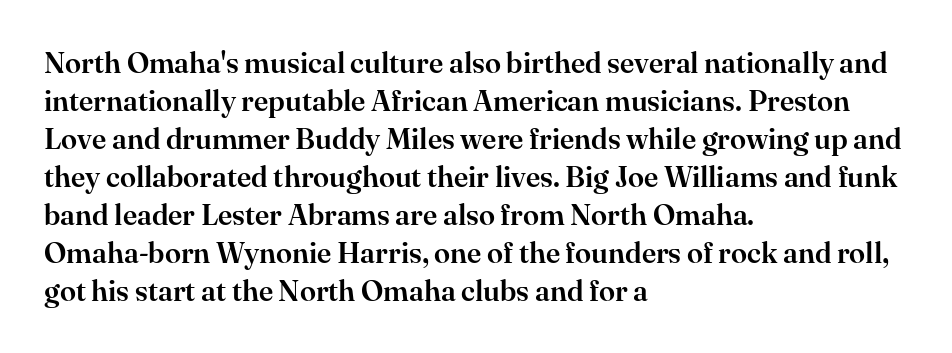
The axis of the letterforms is exactly vertical. Horizontal alignment here is leftward, the default for most running prose. Font category for this specimen: serif. Inter-character spacing is left at the font's built-in metrics. Varying glyph widths throughout — classic text-font behaviour. The leading is moderate, giving the passage an even texture.
